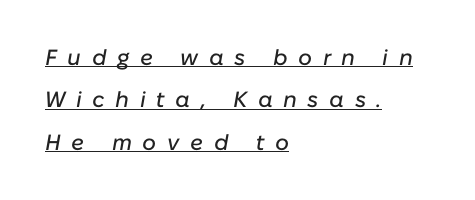
{"italic": "yes", "lean": "right", "slant_degrees": 10, "underline": "yes", "align": "left", "line_spacing": "loose", "line_spacing_ratio": 1.93, "letter_spacing": "wide", "letter_spacing_em": 0.48, "glyph_px": 22}
